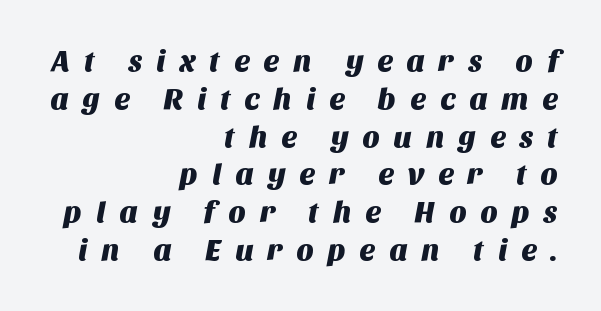
The image shows 30 px sans-serif type; set right-aligned, normal line spacing (1.26x), unusually wide letter spacing (+0.45 em), not underlined; medium stroke contrast and a large x-height.
